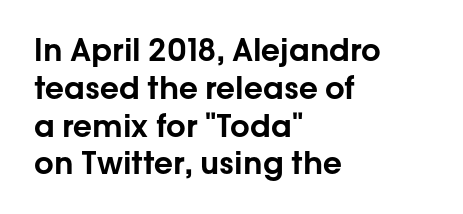
The image shows 31 px sans-serif type, upright; set left-aligned, line spacing 1.22x, normal letter spacing, not underlined; low stroke contrast and a medium x-height.
